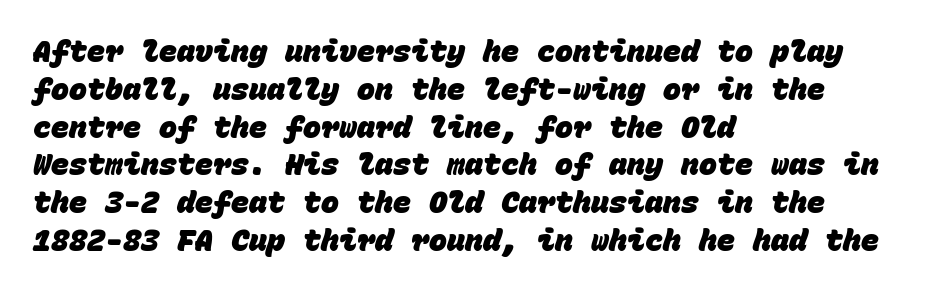
{"serif": "no", "bold": "yes", "weight": "heavy", "width": "normal", "stroke_contrast": "low", "x_height": "large", "monospaced": "yes", "underline": "no", "align": "left", "line_spacing": "normal", "line_spacing_ratio": 1.26, "letter_spacing": "normal", "letter_spacing_em": 0.0, "glyph_px": 30}
